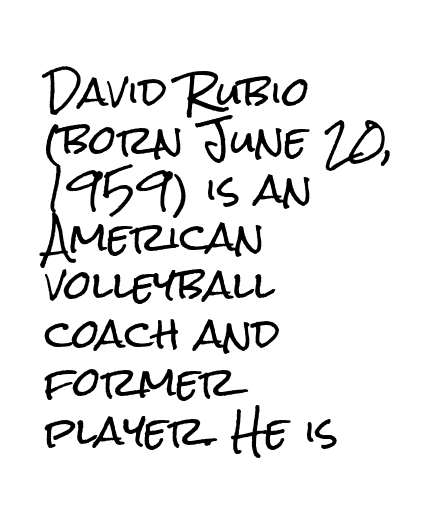
{"serif": "no", "italic": "no", "width": "condensed", "stroke_contrast": "low", "x_height": "medium", "monospaced": "no", "underline": "no", "align": "left", "line_spacing_ratio": 1.24, "letter_spacing": "normal", "letter_spacing_em": 0.0, "glyph_px": 39}
